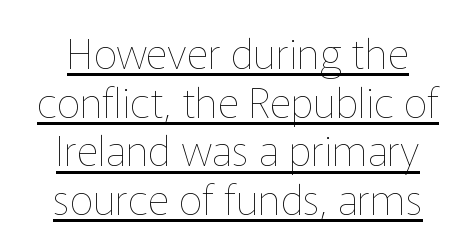
Compared with typical body copy, the letter spacing here is the same. A typesetter would mark this as roman, not italic. The passage shown is typed in a proportional face where columns would drift. The strokes are not fattened; the text isn't bold.
